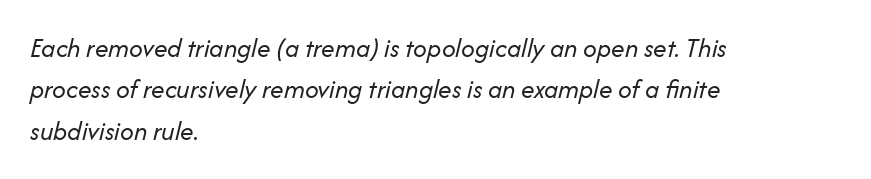
The image shows 27 px text type, italic (leaning right); set left-aligned, normal line spacing (1.53x), normal letter spacing, not underlined.
